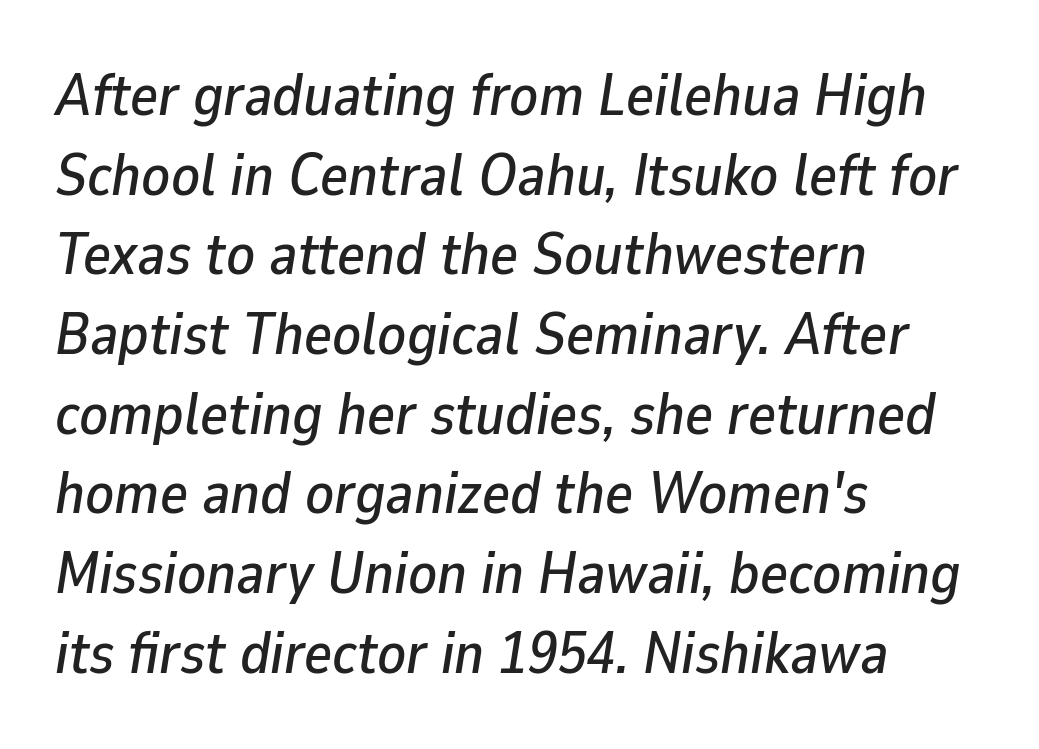
Tracking here is standard; glyphs follow each other at the usual distance. The paragraph shown leans on its left margin. Unmarked baselines from the first word to the last. This block has exactly the height ordinary leading produces.
